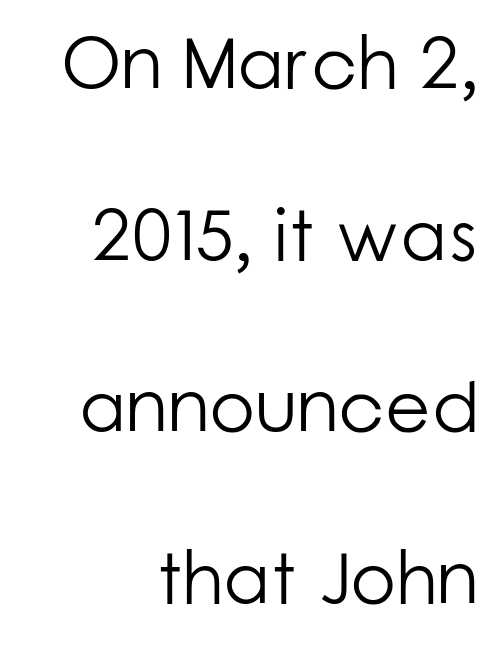
Q: Is the text bold? A: No.
Q: Is the text italic (slanted)? A: No, it is upright.
Q: Is the typeface a serif or a sans-serif typeface? A: Sans-serif.
Q: Is the text underlined? A: No.
Q: How is the paragraph aligned? A: Right-aligned.
Q: Is the spacing between letters normal or unusually wide? A: Normal.
Q: Is the spacing between lines tight, normal or loose? A: Loose.
Q: Width (condensed, normal, or wide)? A: Normal.
Q: Stroke contrast? A: Low.
Q: x-height? A: Medium.
Q: Monospaced? A: No.
